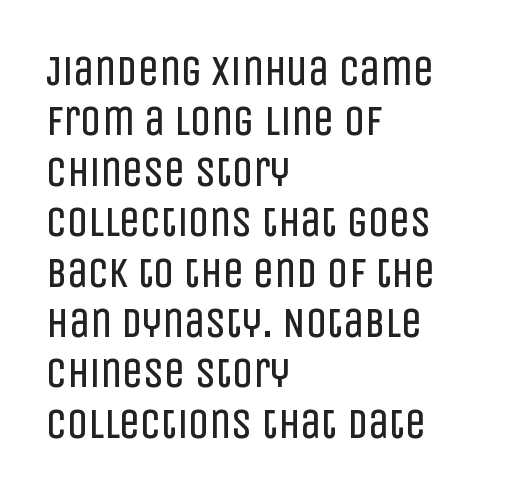
Glance below the letters and you will spot only blank space. Regarding serifs, this sample does without them. The passage is arranged the way most books set body copy — flush left. This is the regular roman posture of the typeface. No extra ink here — the face is not bold.
